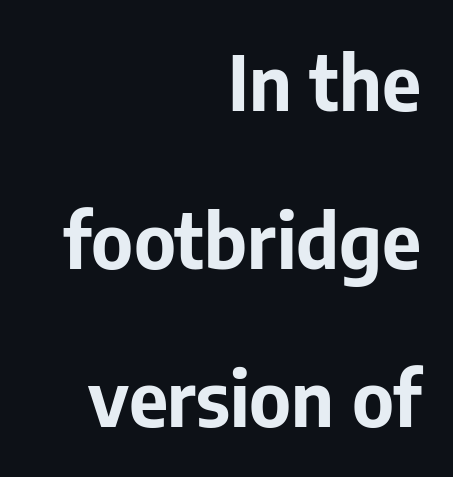
The image shows 76 px bold sans-serif type, upright; set right-aligned, loose line spacing (2.08x), normal letter spacing, not underlined; low stroke contrast and a medium x-height.
